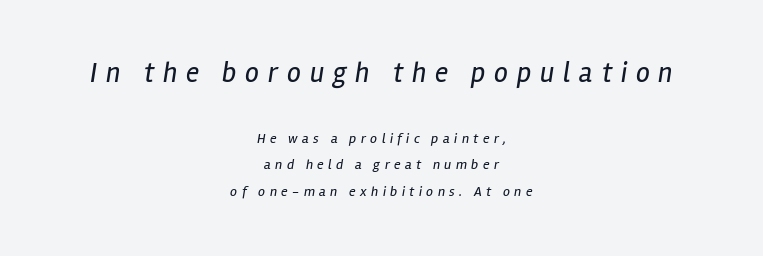
{"italic": "yes", "lean": "right", "slant_degrees": 12, "bold": "no", "weight": "regular", "width": "condensed", "stroke_contrast": "low", "x_height": "medium", "monospaced": "no", "underline": "no", "align": "center", "line_spacing_ratio": 1.88, "letter_spacing": "wide", "letter_spacing_em": 0.31, "larger_block": "first", "size_ratio": 2.0, "glyph_px": 28}
